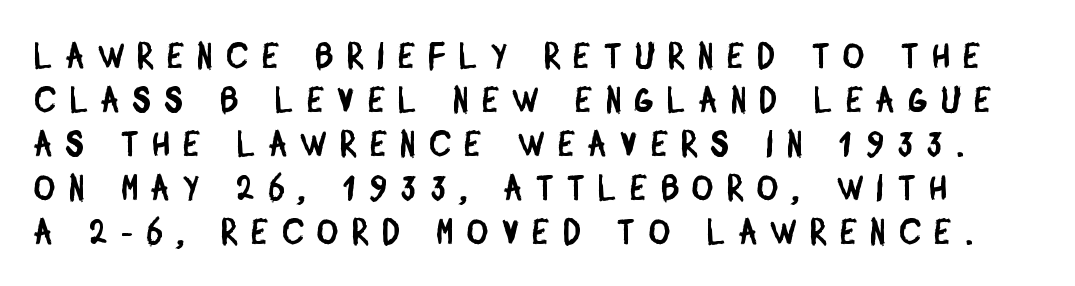
The image shows 36 px condensed sans-serif type; set line spacing 1.22x, unusually wide letter spacing (+0.39 em), not underlined; low stroke contrast and a large x-height.
